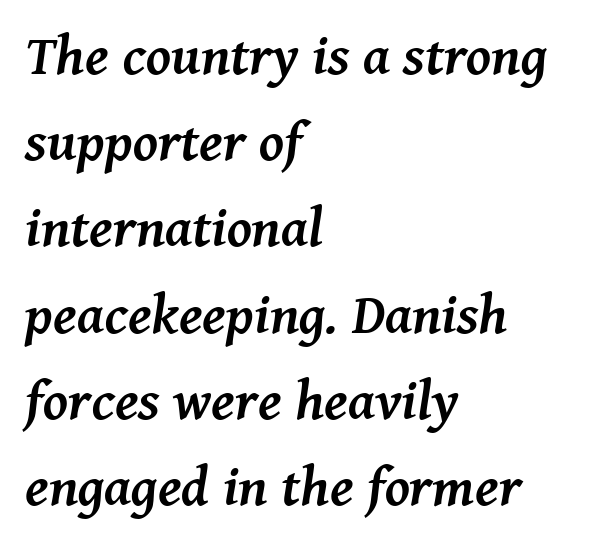
The image shows 56 px semibold serif type, italic (leaning right); set left-aligned, normal line spacing (1.54x), normal letter spacing, not underlined; medium stroke contrast and a medium x-height.
